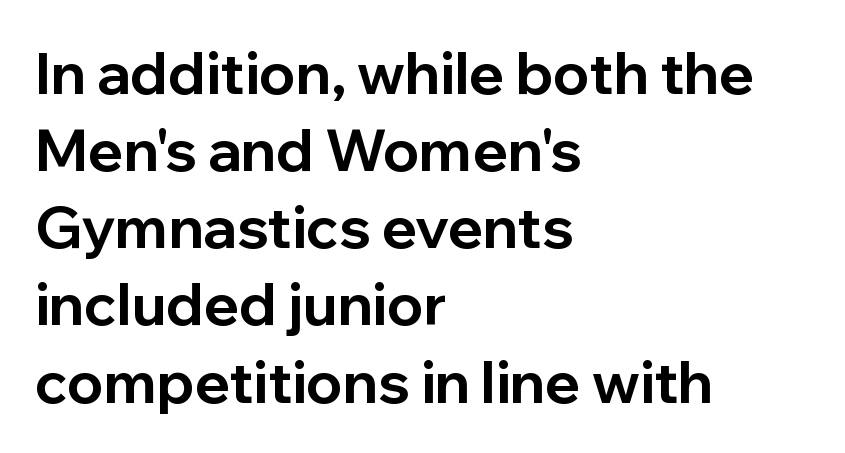
{"serif": "no", "italic": "no", "bold": "yes", "weight": "bold", "width": "normal", "stroke_contrast": "low", "x_height": "medium", "monospaced": "no", "underline": "no", "align": "left", "line_spacing": "normal", "line_spacing_ratio": 1.33, "letter_spacing": "normal", "letter_spacing_em": 0.0, "glyph_px": 58}
